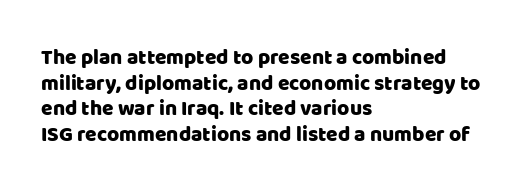
Line beginnings align vertically; line endings do not. Posture: vertical. A typesetter would call this zero additional tracking. The baseline area is clear.
